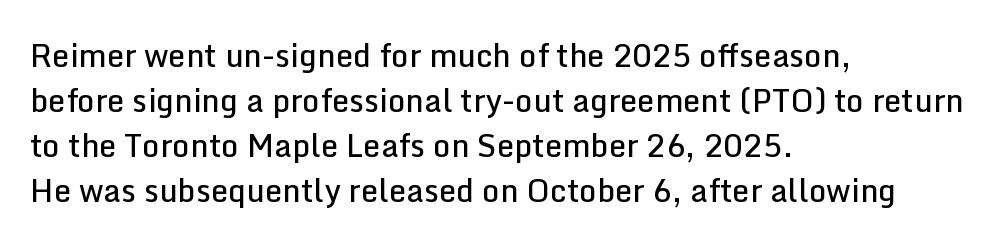
Q: Is the text bold? A: Semi-bold.
Q: Is the text italic (slanted)? A: No, it is upright.
Q: Is the typeface a serif or a sans-serif typeface? A: Sans-serif.
Q: Is the text underlined? A: No.
Q: How is the paragraph aligned? A: Left-aligned.
Q: Is the spacing between letters normal or unusually wide? A: Normal.
Q: Is the spacing between lines tight, normal or loose? A: Normal.
Q: Width (condensed, normal, or wide)? A: Normal.
Q: Stroke contrast? A: Low.
Q: x-height? A: Medium.
Q: Monospaced? A: No.
